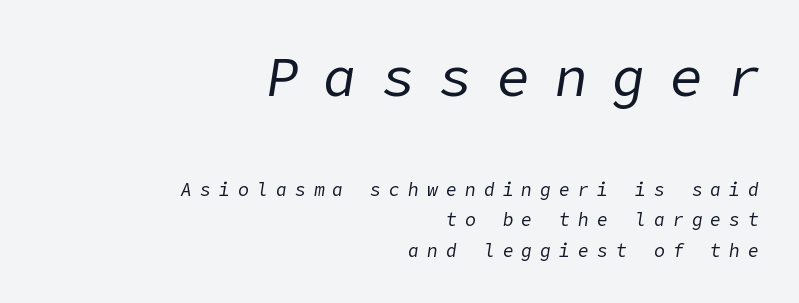
The image shows 55 px regular-weight type, italic (leaning right); set right-aligned, normal line spacing (1.69x), unusually wide letter spacing (+0.45 em), not underlined; the first (top) block is 3.06x larger; low stroke contrast and a medium x-height.
